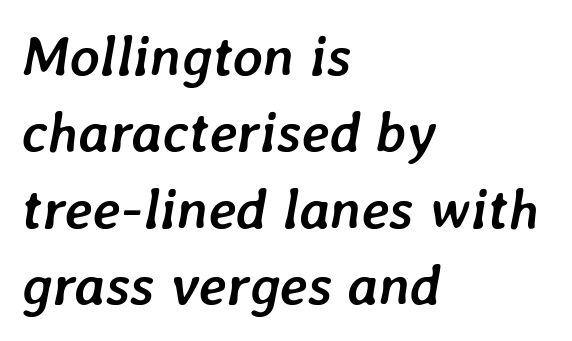
Q: Is the text bold? A: Yes.
Q: Is the text italic (slanted)? A: Yes, it leans right by about 7 degrees.
Q: Is the text underlined? A: No.
Q: How is the paragraph aligned? A: Left-aligned.
Q: Is the spacing between letters normal or unusually wide? A: Normal.
Q: Is the spacing between lines tight, normal or loose? A: Normal.
Q: Width (condensed, normal, or wide)? A: Normal.
Q: Stroke contrast? A: Low.
Q: x-height? A: Medium.
Q: Monospaced? A: No.
